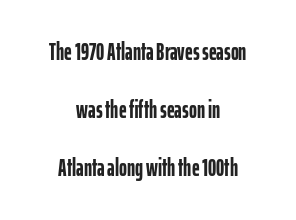
{"italic": "no", "bold": "yes", "underline": "no", "align": "center", "line_spacing": "loose", "line_spacing_ratio": 2.42, "letter_spacing": "normal", "letter_spacing_em": 0.0, "glyph_px": 24}
